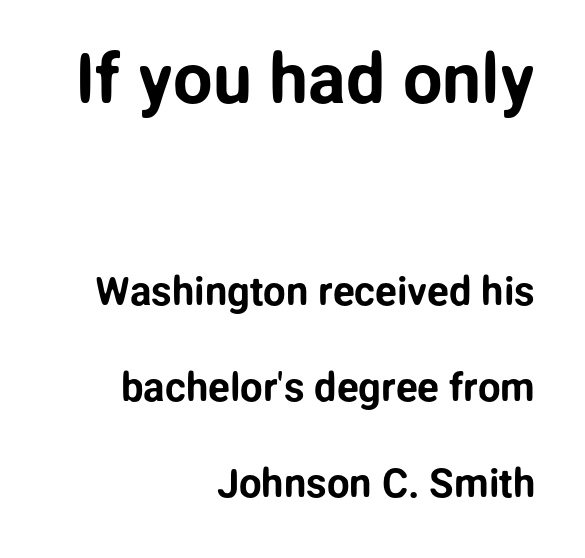
{"serif": "no", "italic": "no", "width": "normal", "stroke_contrast": "low", "x_height": "medium", "monospaced": "no", "underline": "no", "align": "right", "line_spacing": "loose", "line_spacing_ratio": 2.41, "letter_spacing": "normal", "letter_spacing_em": 0.0, "larger_block": "first", "size_ratio": 1.75, "glyph_px": 70}
